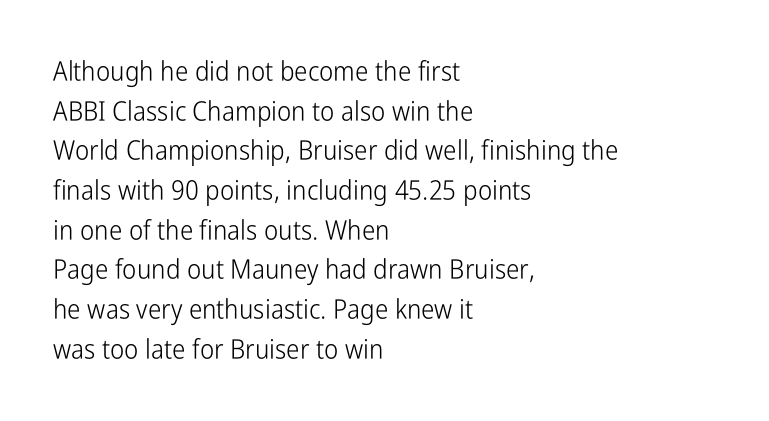
Q: Is the text bold? A: No.
Q: Is the text italic (slanted)? A: No, it is upright.
Q: Is the text underlined? A: No.
Q: How is the paragraph aligned? A: Left-aligned.
Q: Is the spacing between letters normal or unusually wide? A: Normal.
Q: Is the spacing between lines tight, normal or loose? A: Normal.
